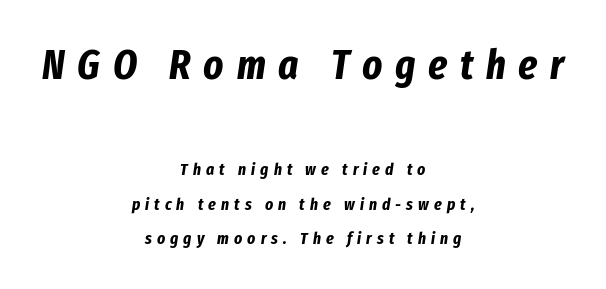
{"italic": "yes", "lean": "right", "slant_degrees": 8, "bold": "yes", "weight": "bold", "width": "condensed", "stroke_contrast": "low", "x_height": "medium", "monospaced": "no", "underline": "no", "align": "center", "line_spacing": "loose", "line_spacing_ratio": 2.05, "letter_spacing": "wide", "letter_spacing_em": 0.3, "larger_block": "first", "size_ratio": 2.47, "glyph_px": 42}
